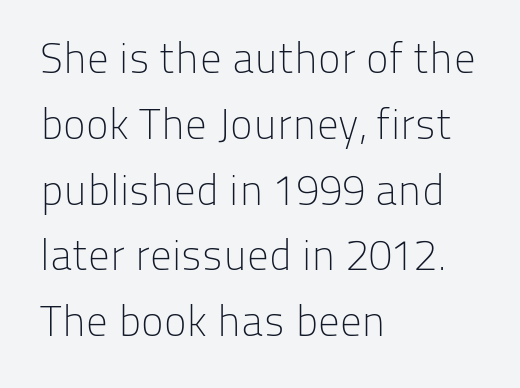
The image shows 43 px light sans-serif type, upright; set left-aligned, normal line spacing (1.53x), normal letter spacing, not underlined; low stroke contrast and a medium x-height.
